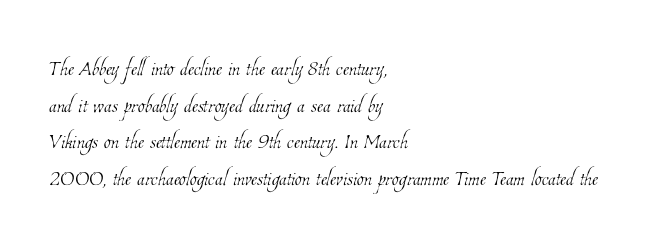
{"bold": "no", "weight": "thin", "width": "condensed", "stroke_contrast": "low", "x_height": "medium", "monospaced": "no", "underline": "no", "align": "left", "line_spacing": "normal", "line_spacing_ratio": 1.31, "letter_spacing": "normal", "letter_spacing_em": 0.0, "glyph_px": 28}
